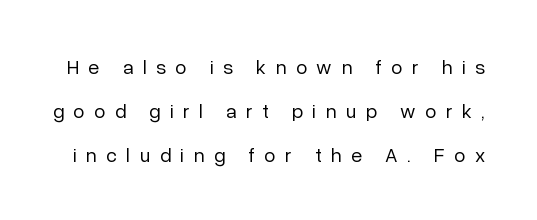
The image shows 20 px text type, upright; set loose line spacing (2.2x), unusually wide letter spacing (+0.48 em), not underlined.
